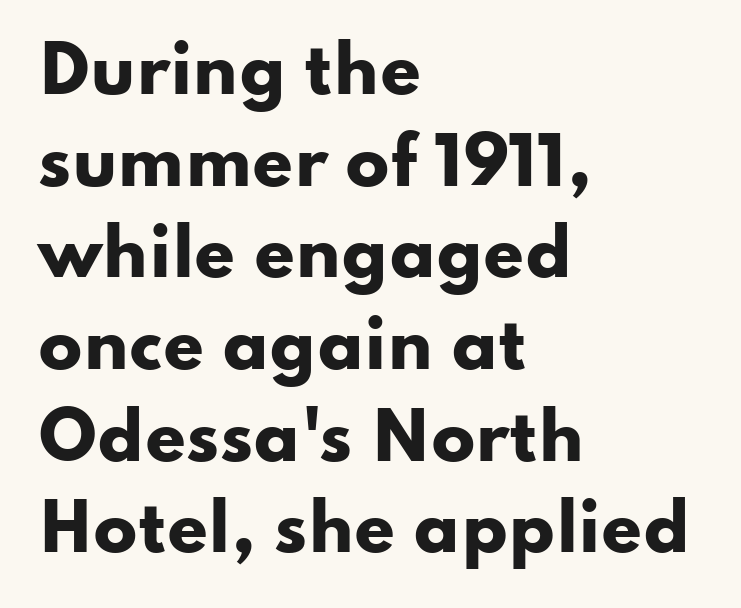
Q: Is the text bold? A: Yes.
Q: Is the text italic (slanted)? A: No, it is upright.
Q: Is the typeface a serif or a sans-serif typeface? A: Sans-serif.
Q: Is the text underlined? A: No.
Q: How is the paragraph aligned? A: Left-aligned.
Q: Is the spacing between letters normal or unusually wide? A: Normal.
Q: Is the spacing between lines tight, normal or loose? A: Normal.
Q: Width (condensed, normal, or wide)? A: Wide.
Q: Stroke contrast? A: Low.
Q: x-height? A: Small.
Q: Monospaced? A: No.
